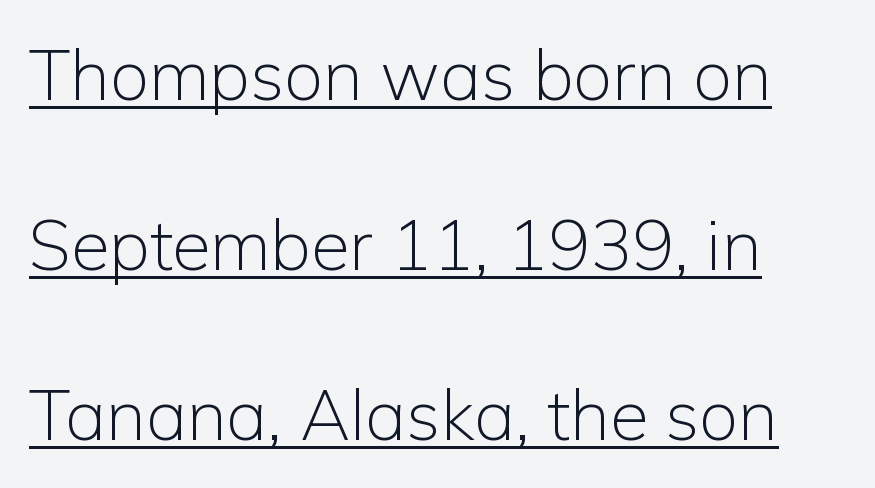
Q: Is the text bold? A: No.
Q: Is the text italic (slanted)? A: No, it is upright.
Q: Is the typeface a serif or a sans-serif typeface? A: Sans-serif.
Q: Is the text underlined? A: Yes.
Q: How is the paragraph aligned? A: Left-aligned.
Q: Is the spacing between letters normal or unusually wide? A: Normal.
Q: Is the spacing between lines tight, normal or loose? A: Loose.
Q: Width (condensed, normal, or wide)? A: Normal.
Q: Stroke contrast? A: Low.
Q: x-height? A: Medium.
Q: Monospaced? A: No.
